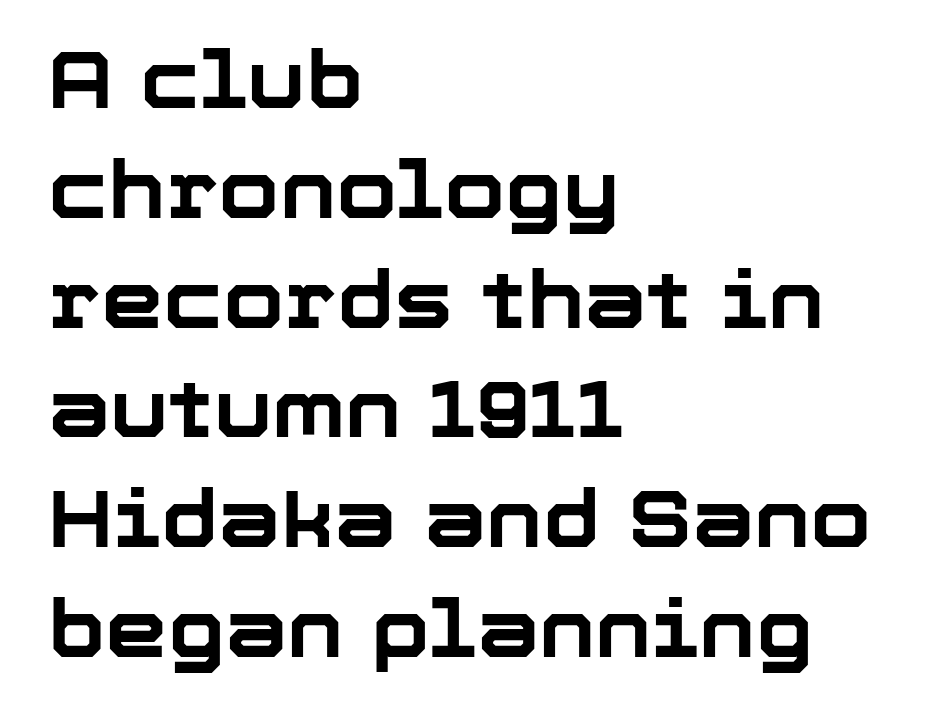
The image shows 79 px bold sans-serif type, upright; set left-aligned, normal line spacing (1.39x), normal letter spacing, not underlined; low stroke contrast and a medium x-height.
